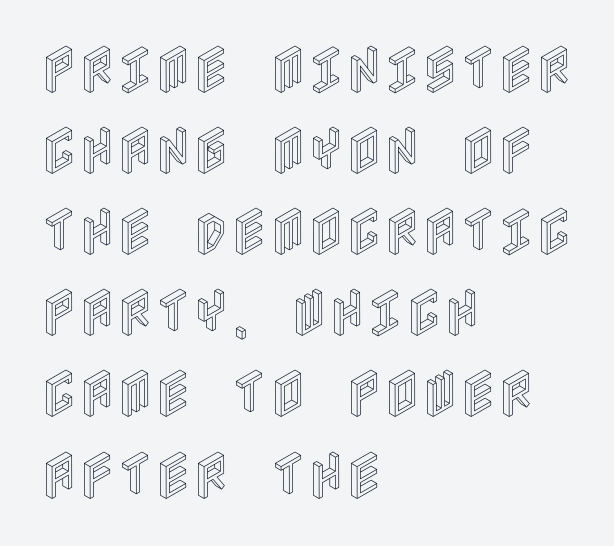
The image shows 52 px condensed type, upright; set left-aligned, normal line spacing (1.56x), normal letter spacing, not underlined; a large x-height.
